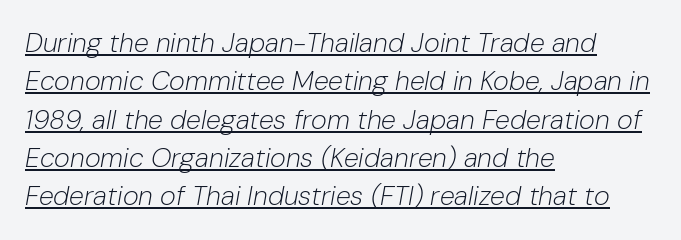
The image shows 27 px text type, italic (leaning right); set left-aligned, normal line spacing (1.42x), normal letter spacing, underlined.
